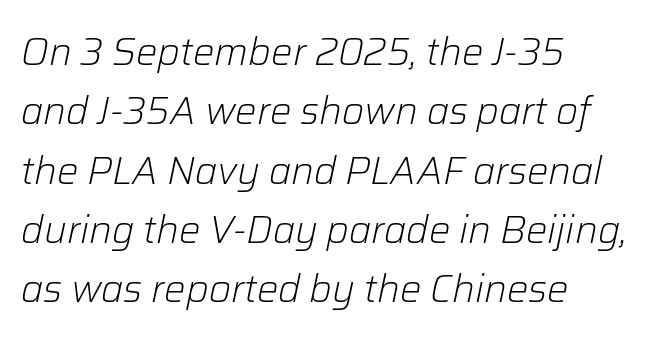
The image shows 38 px light type, italic (leaning right); set left-aligned, normal line spacing (1.56x), normal letter spacing, not underlined; low stroke contrast and a medium x-height.
